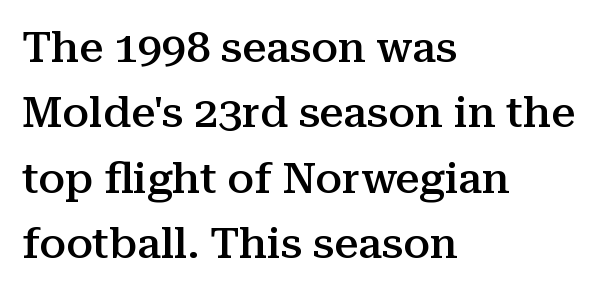
A normal amount of white space separates one row of letters from the next. The strokes are fattened partway — semibold, not bold. The string is rendered with underlining switched off. Serifs: yes, visible at the terminals of the letterforms.
